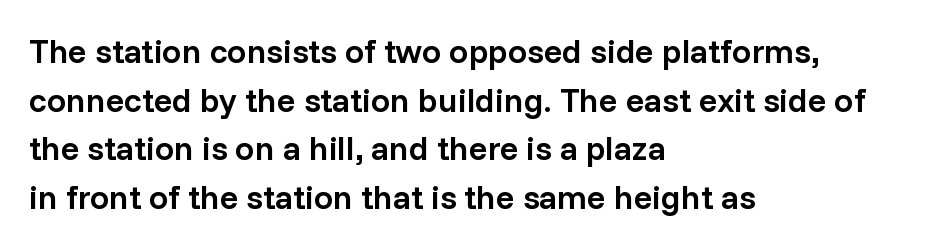
The image shows 34 px semibold sans-serif type, upright; set left-aligned, normal line spacing (1.43x), normal letter spacing, not underlined; low stroke contrast and a medium x-height.
